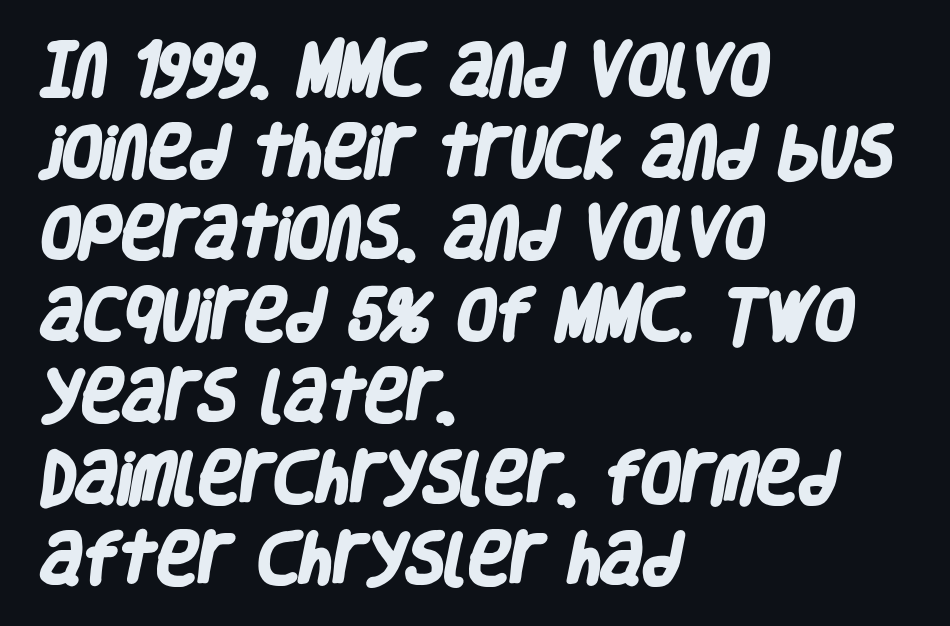
{"serif": "no", "bold": "yes", "weight": "heavy", "width": "condensed", "stroke_contrast": "low", "x_height": "large", "monospaced": "no", "underline": "no", "align": "left", "line_spacing": "normal", "line_spacing_ratio": 1.43, "letter_spacing": "normal", "letter_spacing_em": 0.0, "glyph_px": 57}
